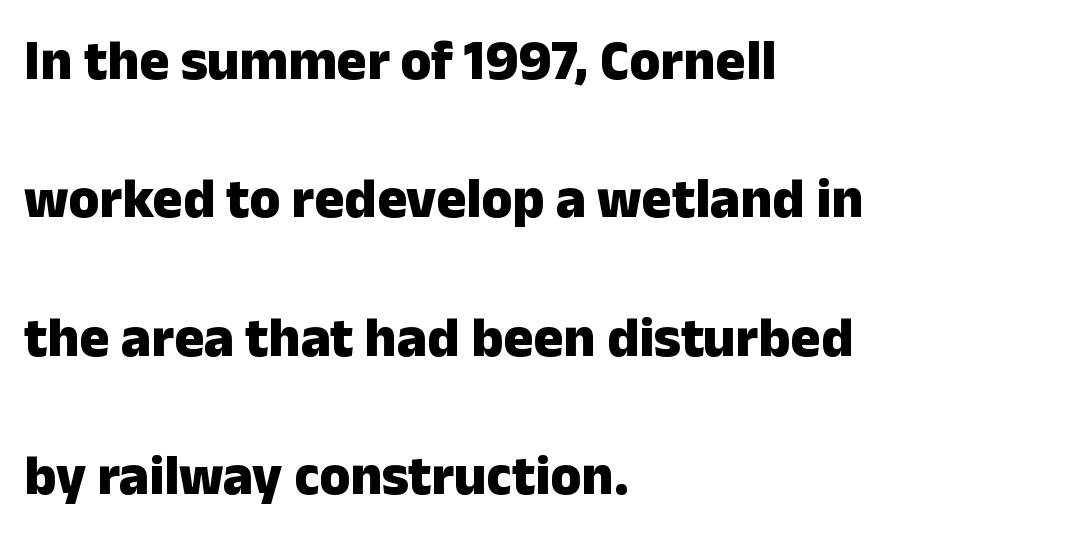
The image shows 56 px heavy sans-serif type, upright; set left-aligned, loose line spacing (2.47x), normal letter spacing, not underlined; low stroke contrast and a medium x-height.
